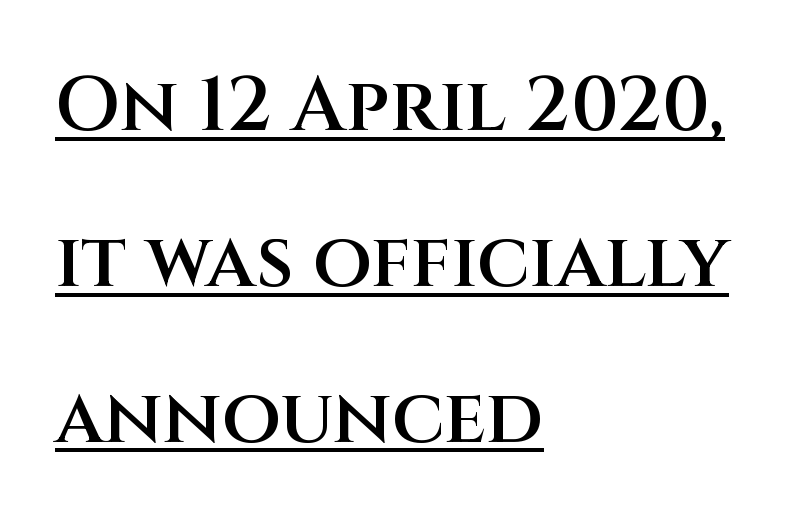
Q: Is the text bold? A: Semi-bold.
Q: Is the text italic (slanted)? A: No, it is upright.
Q: Is the typeface a serif or a sans-serif typeface? A: Sans-serif.
Q: Is the text underlined? A: Yes.
Q: How is the paragraph aligned? A: Left-aligned.
Q: Is the spacing between letters normal or unusually wide? A: Normal.
Q: Is the spacing between lines tight, normal or loose? A: Loose.
Q: Width (condensed, normal, or wide)? A: Normal.
Q: Stroke contrast? A: Medium.
Q: x-height? A: Large.
Q: Monospaced? A: No.
